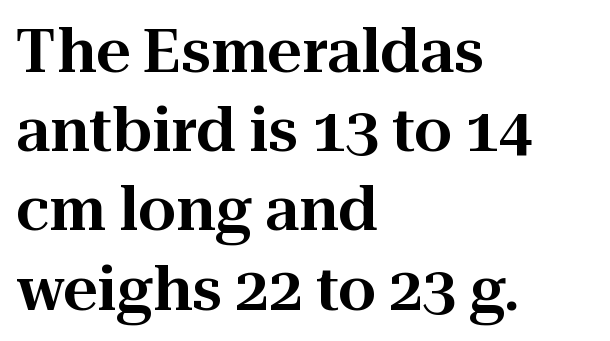
{"serif": "yes", "italic": "no", "width": "normal", "stroke_contrast": "high", "x_height": "medium", "monospaced": "no", "underline": "no", "align": "left", "line_spacing": "normal", "line_spacing_ratio": 1.32, "letter_spacing": "normal", "letter_spacing_em": 0.0, "glyph_px": 60}
